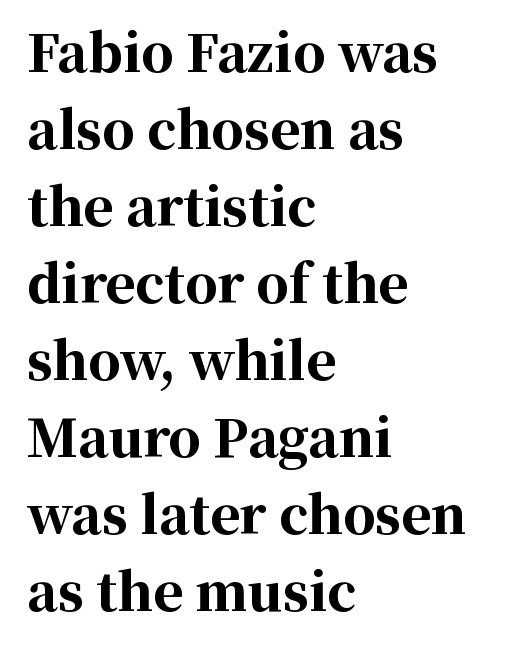
{"serif": "yes", "italic": "no", "bold": "yes", "weight": "bold", "width": "normal", "stroke_contrast": "high", "x_height": "medium", "monospaced": "no", "underline": "no", "align": "left", "line_spacing": "normal", "line_spacing_ratio": 1.51, "letter_spacing": "normal", "letter_spacing_em": 0.0, "glyph_px": 51}
